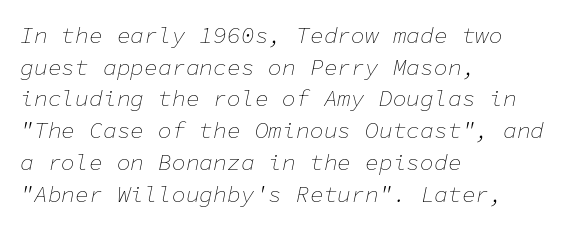
Q: Is the text bold? A: No.
Q: Is the text italic (slanted)? A: Yes, it leans right by about 11 degrees.
Q: Is the text underlined? A: No.
Q: How is the paragraph aligned? A: Left-aligned.
Q: Is the spacing between letters normal or unusually wide? A: Normal.
Q: Is the spacing between lines tight, normal or loose? A: Normal.
